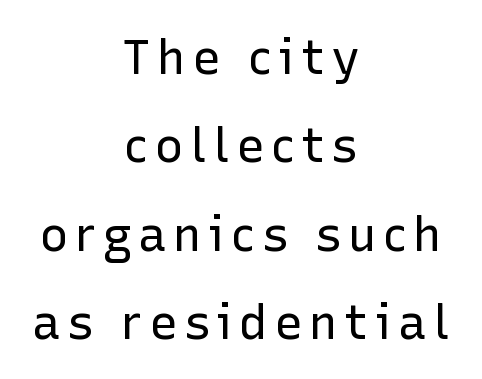
Q: Is the text bold? A: No.
Q: Is the text italic (slanted)? A: No, it is upright.
Q: Is the typeface a serif or a sans-serif typeface? A: Sans-serif.
Q: Is the text underlined? A: No.
Q: How is the paragraph aligned? A: Centered.
Q: Width (condensed, normal, or wide)? A: Normal.
Q: Stroke contrast? A: Low.
Q: x-height? A: Medium.
Q: Monospaced? A: No.
